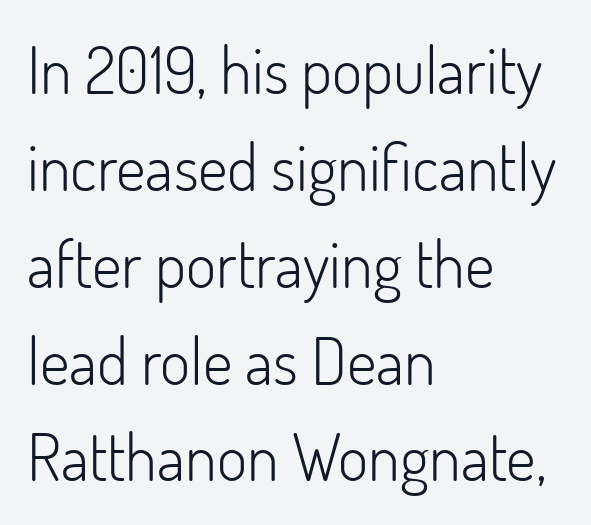
The letters carry no serifs — their stems end cleanly without finishing strokes. The gap between lines stays unmarked. The rendering uses natural spacing where letterforms have individual widths. The tracking reads as untouched default to a designer's eye.
